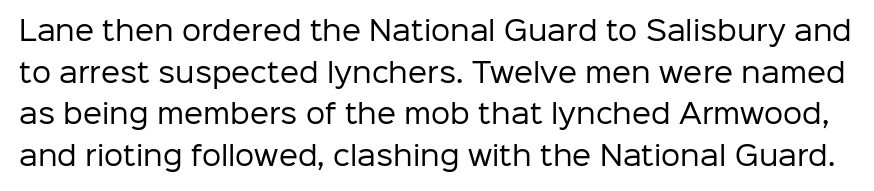
{"italic": "no", "bold": "no", "underline": "no", "line_spacing": "normal", "line_spacing_ratio": 1.54, "letter_spacing": "normal", "letter_spacing_em": 0.0, "glyph_px": 27}
